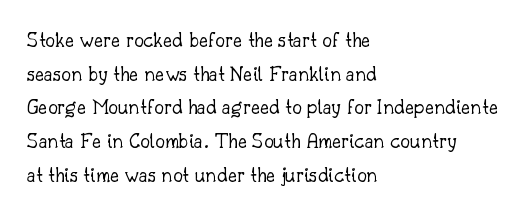
{"italic": "no", "bold": "no", "underline": "no", "align": "left", "line_spacing": "normal", "line_spacing_ratio": 1.53, "letter_spacing": "normal", "letter_spacing_em": 0.0, "glyph_px": 22}
